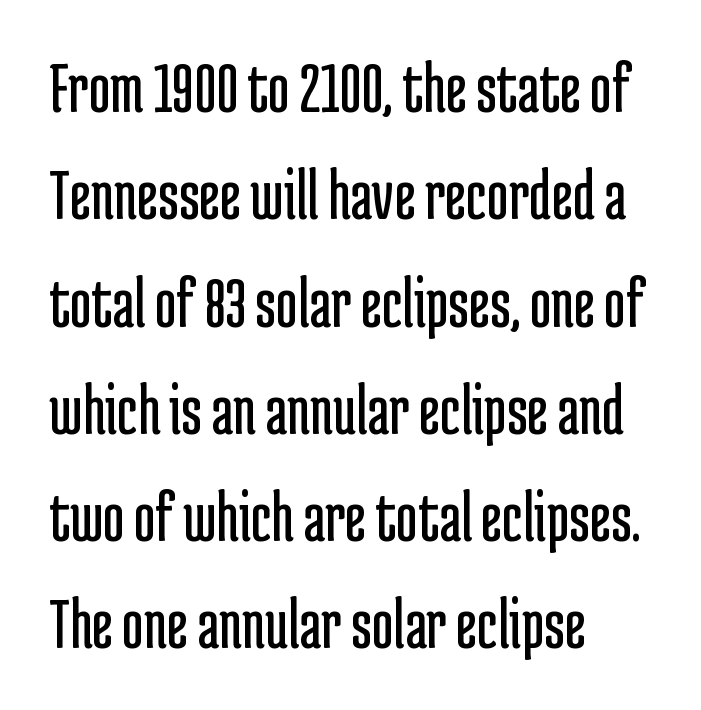
The image shows 74 px regular-weight, condensed sans-serif type, upright; set left-aligned, normal line spacing (1.45x), normal letter spacing, not underlined; low stroke contrast and a medium x-height.
